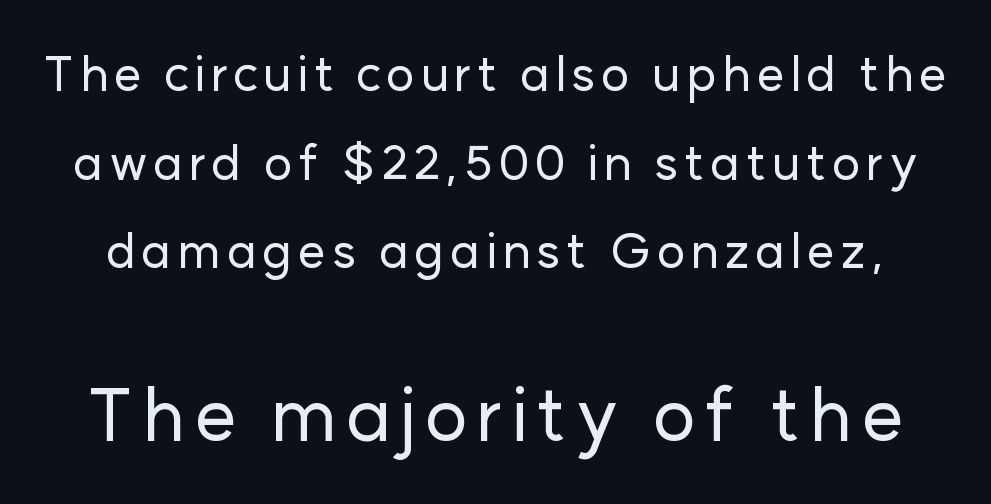
{"serif": "no", "italic": "no", "width": "normal", "stroke_contrast": "low", "x_height": "medium", "monospaced": "no", "underline": "no", "line_spacing_ratio": 1.81, "larger_block": "second", "size_ratio": 1.51, "glyph_px": 74}
